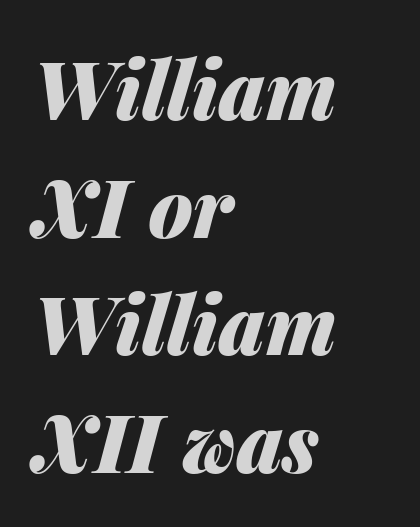
The image shows 80 px heavy type, italic (leaning right); set left-aligned, normal line spacing (1.47x), normal letter spacing, not underlined; medium stroke contrast and a medium x-height.
